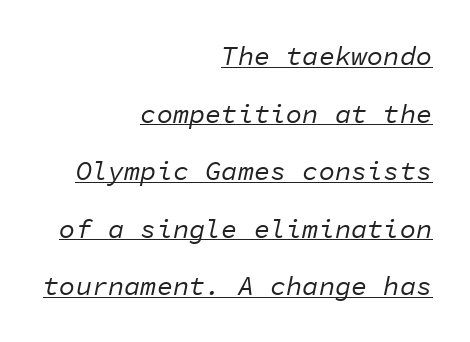
A typesetter would mark this as italic. Tracking value appears to be zero — textbook default spacing. These glyphs show unthickened strokes, regular width or finer. Regarding leading, the lines here are spaced well apart.
